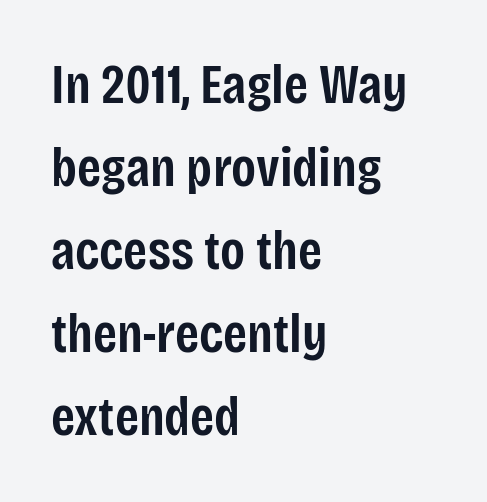
{"serif": "no", "italic": "no", "bold": "semi", "weight": "semibold", "width": "condensed", "stroke_contrast": "low", "x_height": "large", "monospaced": "no", "underline": "no", "align": "left", "line_spacing": "normal", "line_spacing_ratio": 1.51, "letter_spacing": "normal", "letter_spacing_em": 0.0, "glyph_px": 55}
